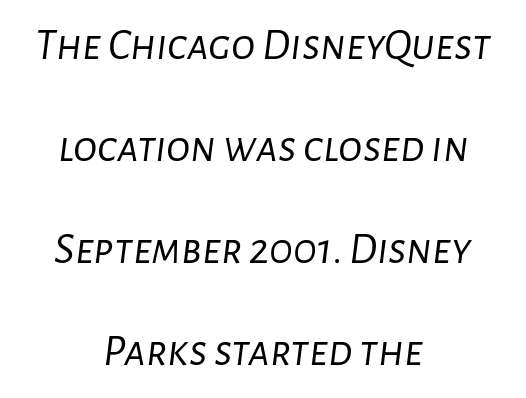
{"italic": "yes", "lean": "right", "slant_degrees": 7, "bold": "no", "weight": "light", "width": "normal", "stroke_contrast": "low", "x_height": "medium", "monospaced": "no", "underline": "no", "align": "center", "line_spacing": "loose", "line_spacing_ratio": 2.27, "letter_spacing": "normal", "letter_spacing_em": 0.0, "glyph_px": 45}
